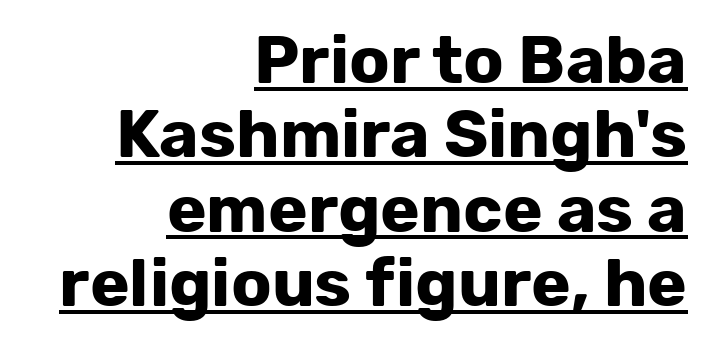
Q: Is the text bold? A: Yes.
Q: Is the text italic (slanted)? A: No, it is upright.
Q: Is the typeface a serif or a sans-serif typeface? A: Sans-serif.
Q: Is the text underlined? A: Yes.
Q: How is the paragraph aligned? A: Right-aligned.
Q: Is the spacing between letters normal or unusually wide? A: Normal.
Q: Is the spacing between lines tight, normal or loose? A: Tight.
Q: Width (condensed, normal, or wide)? A: Normal.
Q: Stroke contrast? A: Low.
Q: x-height? A: Medium.
Q: Monospaced? A: No.
